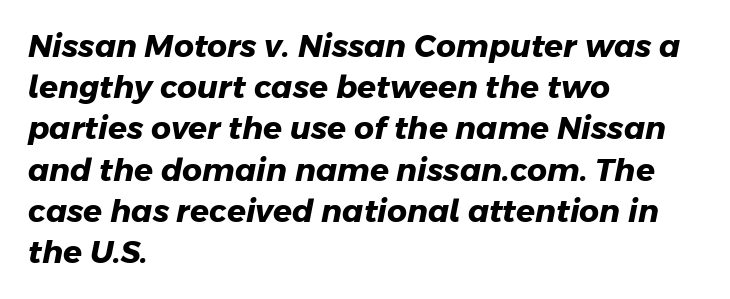
Font category for this specimen: sans-serif. Nobody drew a line under any word here. Notice how descenders clear the ascenders below comfortably — that's standard leading. Typesetter's note: full bold, strokes at maximum text heaviness.
